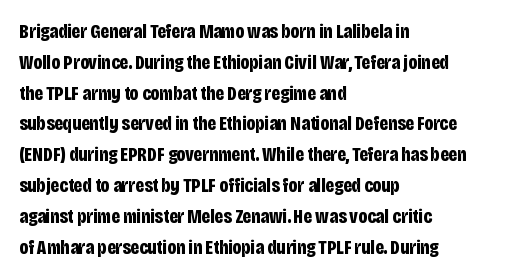
A student would call this left alignment; a typographer would say flush left, rag right. Any mark beneath the type? The region is blank. A dark, heavy texture on the line: the type is bold. The leading is moderate, giving the passage an even texture. The gaps between neighbouring characters are ordinary and unremarkable. The axis of the letterforms is exactly vertical.
